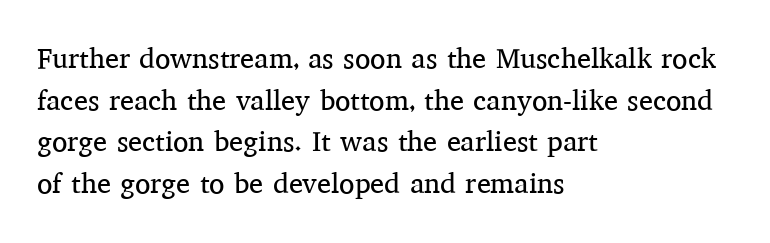
The image shows 28 px regular-weight serif type, upright; set left-aligned, normal line spacing (1.49x), normal letter spacing, not underlined; medium stroke contrast and a medium x-height.
